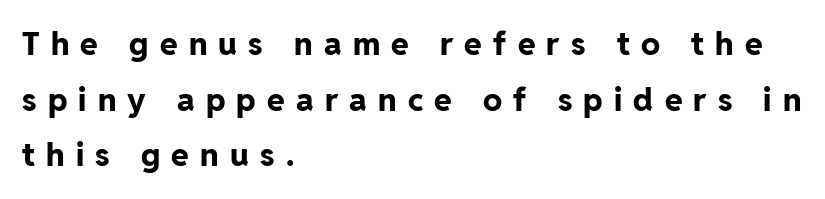
{"serif": "no", "italic": "no", "bold": "yes", "weight": "bold", "width": "normal", "stroke_contrast": "low", "x_height": "medium", "monospaced": "no", "underline": "no", "align": "left", "line_spacing_ratio": 1.74, "letter_spacing": "wide", "letter_spacing_em": 0.35, "glyph_px": 32}
